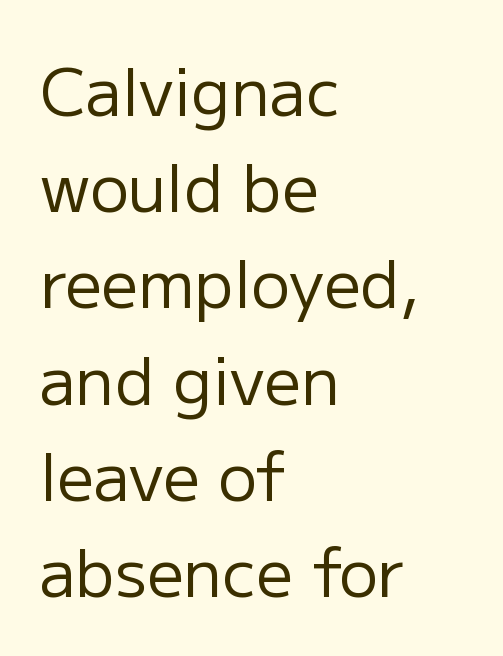
Q: Is the text bold? A: No.
Q: Is the text italic (slanted)? A: No, it is upright.
Q: Is the typeface a serif or a sans-serif typeface? A: Sans-serif.
Q: Is the text underlined? A: No.
Q: How is the paragraph aligned? A: Left-aligned.
Q: Is the spacing between letters normal or unusually wide? A: Normal.
Q: Is the spacing between lines tight, normal or loose? A: Normal.
Q: Width (condensed, normal, or wide)? A: Normal.
Q: Stroke contrast? A: Low.
Q: x-height? A: Medium.
Q: Monospaced? A: No.
